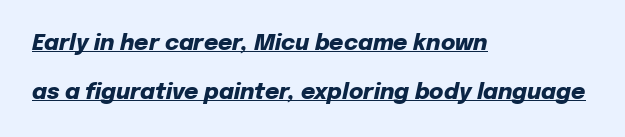
The image shows 22 px bold type, italic (leaning right); set left-aligned, loose line spacing (2.21x), normal letter spacing, underlined.
